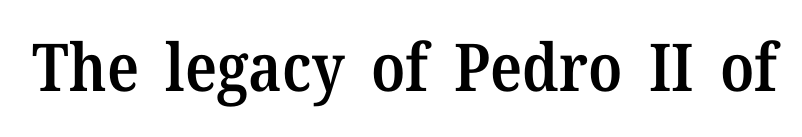
Q: Is the text bold? A: Semi-bold.
Q: Is the text italic (slanted)? A: No, it is upright.
Q: Is the typeface a serif or a sans-serif typeface? A: Serif.
Q: Is the text underlined? A: No.
Q: Is the spacing between letters normal or unusually wide? A: Normal.
Q: Width (condensed, normal, or wide)? A: Normal.
Q: Stroke contrast? A: Medium.
Q: x-height? A: Medium.
Q: Monospaced? A: No.
